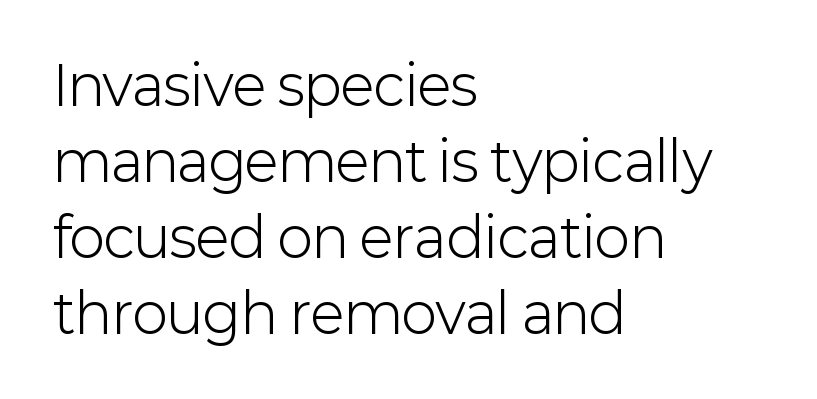
The words here are not underlined. Left-aligned paragraph, ragged on the right. Unbolded letterforms with no extra heft. Between one letter and the next there's only the usual sliver of space.
